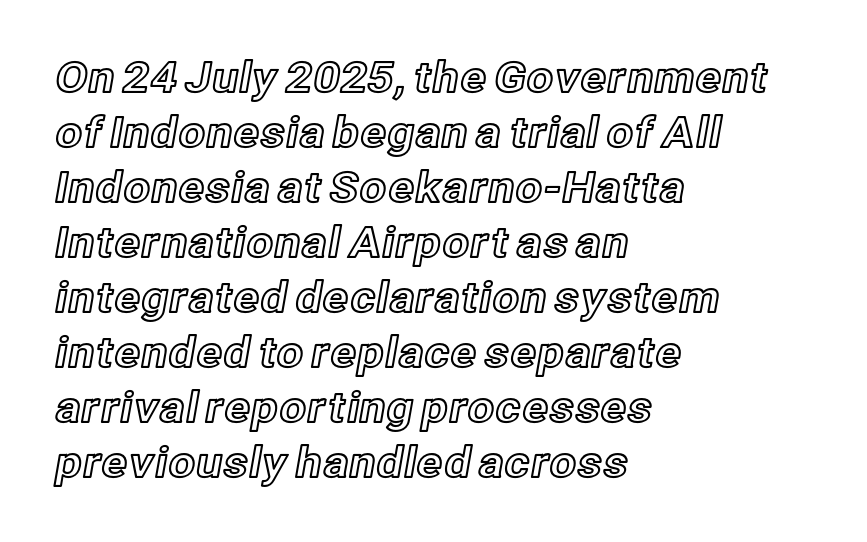
{"width": "normal", "x_height": "medium", "monospaced": "no", "underline": "no", "align": "left", "line_spacing": "normal", "line_spacing_ratio": 1.31, "letter_spacing": "normal", "letter_spacing_em": 0.0, "glyph_px": 42}
